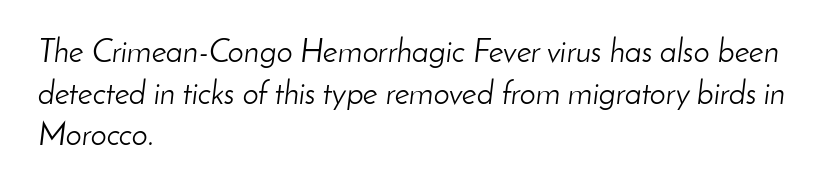
{"italic": "yes", "lean": "right", "slant_degrees": 8, "bold": "no", "weight": "light", "width": "normal", "stroke_contrast": "low", "x_height": "small", "monospaced": "no", "underline": "no", "align": "left", "line_spacing": "normal", "line_spacing_ratio": 1.3, "letter_spacing": "normal", "letter_spacing_em": 0.0, "glyph_px": 32}
